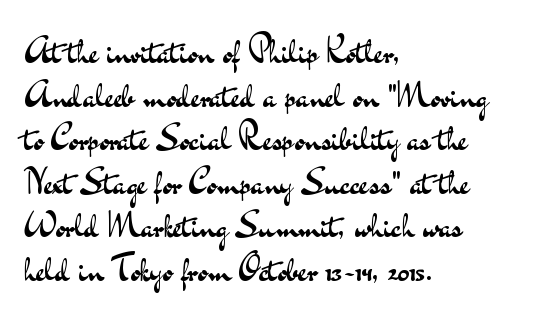
{"serif": "no", "bold": "no", "weight": "regular", "width": "wide", "stroke_contrast": "medium", "x_height": "small", "monospaced": "no", "underline": "no", "align": "left", "line_spacing_ratio": 1.21, "letter_spacing": "normal", "letter_spacing_em": 0.0, "glyph_px": 36}
